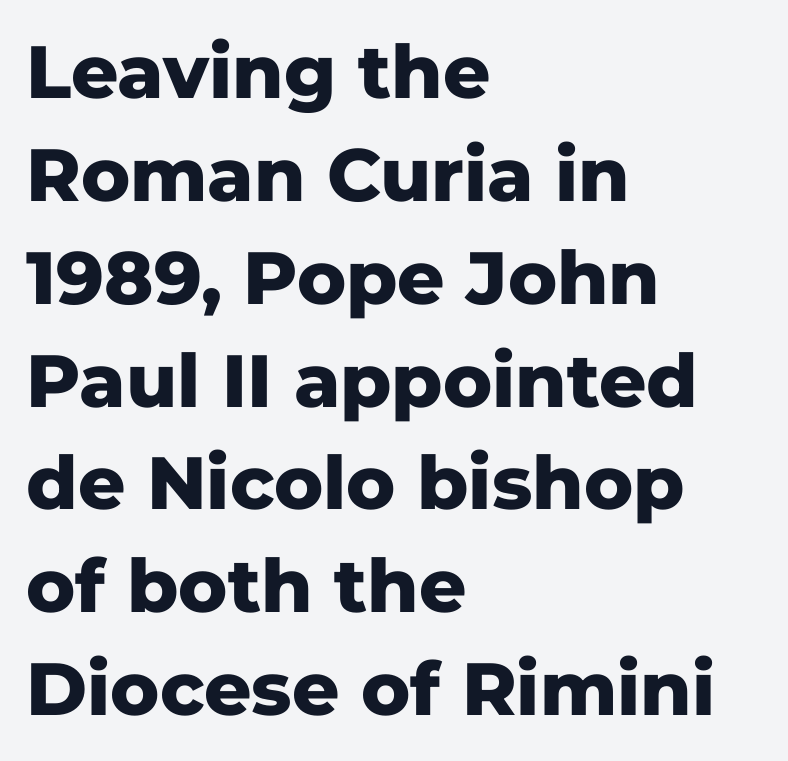
The image shows 74 px heavy sans-serif type, upright; set left-aligned, normal line spacing (1.39x), normal letter spacing, not underlined; low stroke contrast and a medium x-height.
